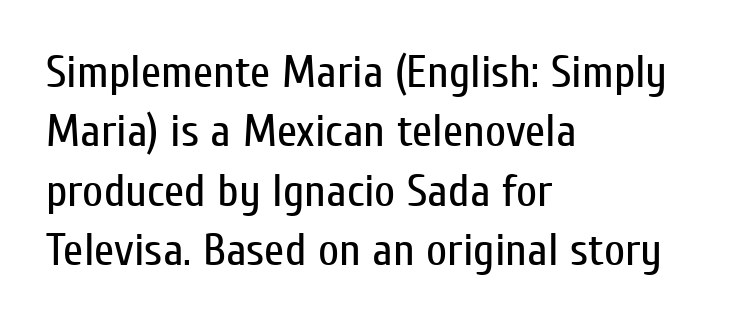
{"serif": "no", "italic": "no", "bold": "no", "weight": "regular", "width": "condensed", "stroke_contrast": "low", "x_height": "medium", "monospaced": "no", "underline": "no", "align": "left", "line_spacing": "normal", "line_spacing_ratio": 1.29, "letter_spacing": "normal", "letter_spacing_em": 0.0, "glyph_px": 46}
